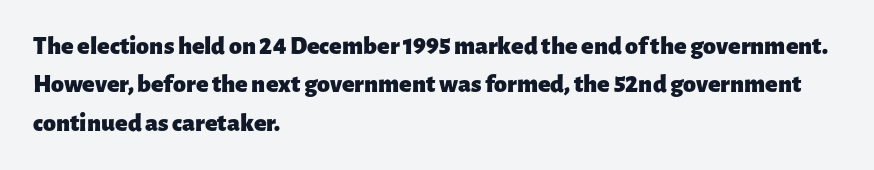
{"italic": "no", "bold": "yes", "underline": "no", "align": "left", "line_spacing": "normal", "line_spacing_ratio": 1.48, "letter_spacing": "normal", "letter_spacing_em": 0.0, "glyph_px": 26}
